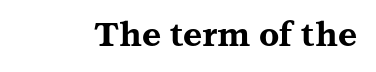
{"serif": "yes", "italic": "no", "bold": "yes", "weight": "bold", "width": "wide", "stroke_contrast": "medium", "x_height": "medium", "monospaced": "no", "underline": "no", "letter_spacing": "normal", "letter_spacing_em": 0.0, "glyph_px": 33}
